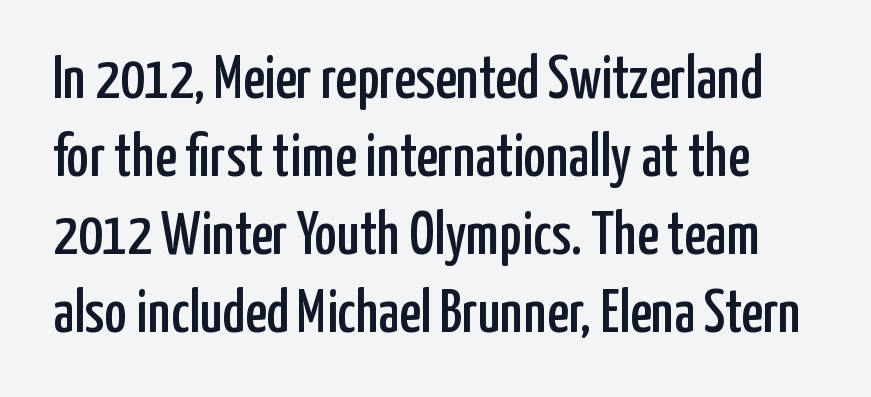
Q: Is the text italic (slanted)? A: No, it is upright.
Q: Is the typeface a serif or a sans-serif typeface? A: Sans-serif.
Q: Is the text underlined? A: No.
Q: Is the spacing between letters normal or unusually wide? A: Normal.
Q: Is the spacing between lines tight, normal or loose? A: Normal.
Q: Width (condensed, normal, or wide)? A: Condensed.
Q: Stroke contrast? A: Low.
Q: x-height? A: Medium.
Q: Monospaced? A: No.
